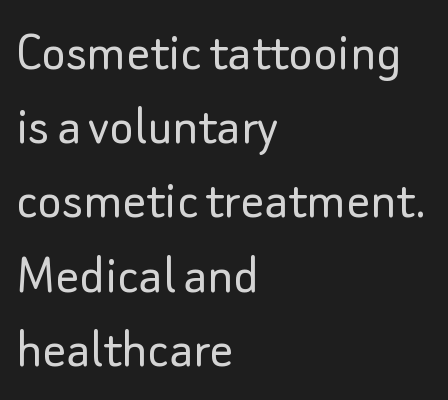
Q: Is the text bold? A: No.
Q: Is the text italic (slanted)? A: No, it is upright.
Q: Is the typeface a serif or a sans-serif typeface? A: Sans-serif.
Q: Is the text underlined? A: No.
Q: How is the paragraph aligned? A: Left-aligned.
Q: Is the spacing between letters normal or unusually wide? A: Normal.
Q: Is the spacing between lines tight, normal or loose? A: Normal.
Q: Width (condensed, normal, or wide)? A: Normal.
Q: Stroke contrast? A: Low.
Q: x-height? A: Small.
Q: Monospaced? A: No.
